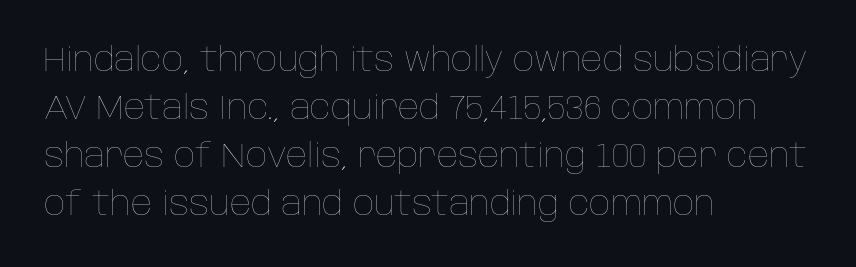
Think of a printed novel: that variable character pitch is what you see here. Characters remain perfectly vertical along every line. This sample is left-justified, so line endings fall wherever the words run out. Weight: regular or lighter. Rows of type keep a routine distance in the vertical direction. The words here are not underlined.
